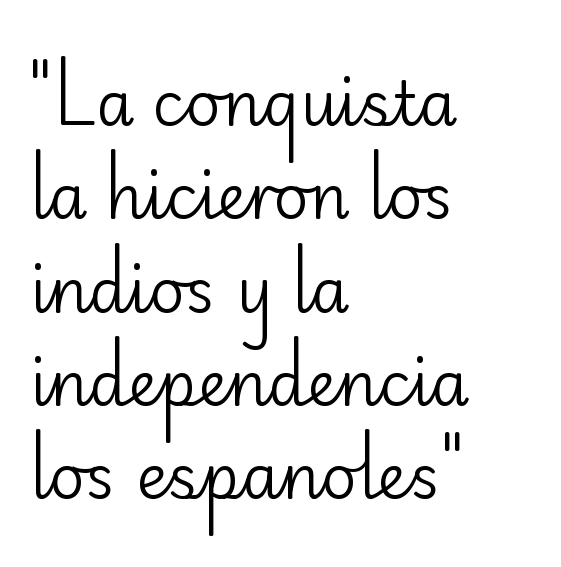
{"serif": "no", "italic": "no", "bold": "no", "weight": "regular", "width": "normal", "stroke_contrast": "low", "x_height": "small", "monospaced": "no", "underline": "no", "align": "left", "line_spacing": "normal", "line_spacing_ratio": 1.53, "letter_spacing": "normal", "letter_spacing_em": 0.0, "glyph_px": 61}
